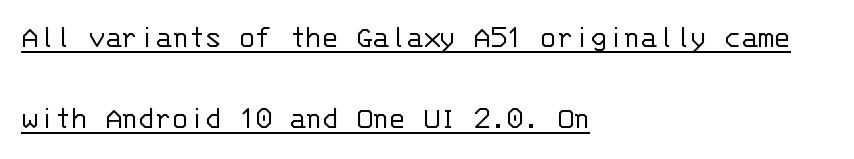
Observe the ordinary spacing: letters are neighbours, not strangers. The face used here is monospaced, like something from a code editor. This sample trades compactness for vertical openness between lines. The passage is arranged the way most books set body copy — flush left. Does the type have serifs? No, each stem ends abruptly. Check the space under the baseline: a stroke is drawn there.
